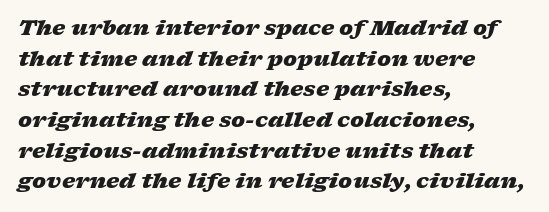
Q: Is the text bold? A: Yes.
Q: Is the text italic (slanted)? A: Yes, it leans right by about 17 degrees.
Q: Is the text underlined? A: No.
Q: How is the paragraph aligned? A: Left-aligned.
Q: Is the spacing between letters normal or unusually wide? A: Normal.
Q: Is the spacing between lines tight, normal or loose? A: Normal.
